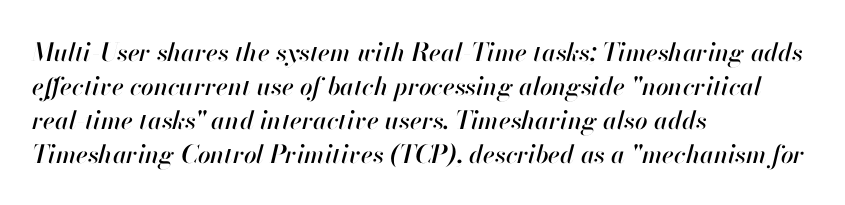
Q: Is the text italic (slanted)? A: Yes, it leans right by about 13 degrees.
Q: Is the text underlined? A: No.
Q: How is the paragraph aligned? A: Left-aligned.
Q: Is the spacing between letters normal or unusually wide? A: Normal.
Q: Is the spacing between lines tight, normal or loose? A: Normal.
